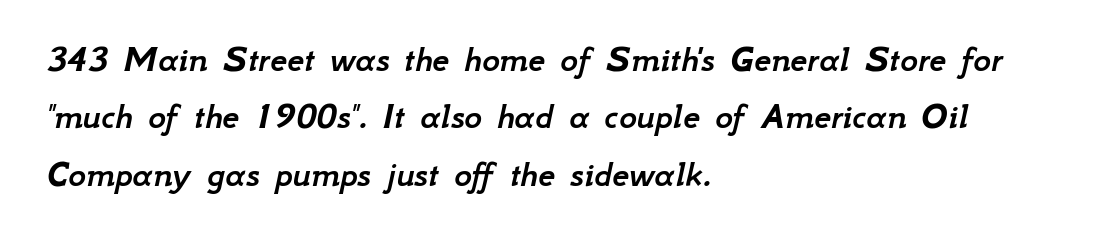
Q: Is the text italic (slanted)? A: Yes, it leans right by about 12 degrees.
Q: Is the text underlined? A: No.
Q: How is the paragraph aligned? A: Left-aligned.
Q: Is the spacing between letters normal or unusually wide? A: Normal.
Q: Is the spacing between lines tight, normal or loose? A: Normal.
Q: Width (condensed, normal, or wide)? A: Normal.
Q: Stroke contrast? A: Low.
Q: x-height? A: Small.
Q: Monospaced? A: No.
